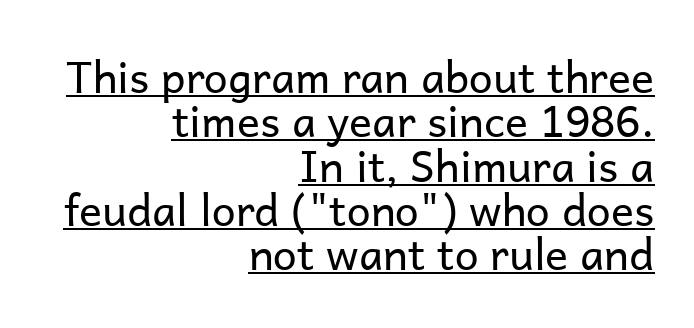
The image shows 43 px regular-weight sans-serif type, upright; set right-aligned, tight line spacing (1.03x), normal letter spacing, underlined; low stroke contrast and a medium x-height.
